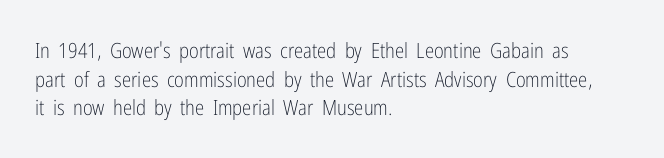
{"italic": "no", "bold": "no", "underline": "no", "align": "left", "line_spacing": "normal", "line_spacing_ratio": 1.36, "letter_spacing": "normal", "letter_spacing_em": 0.0, "glyph_px": 21}
